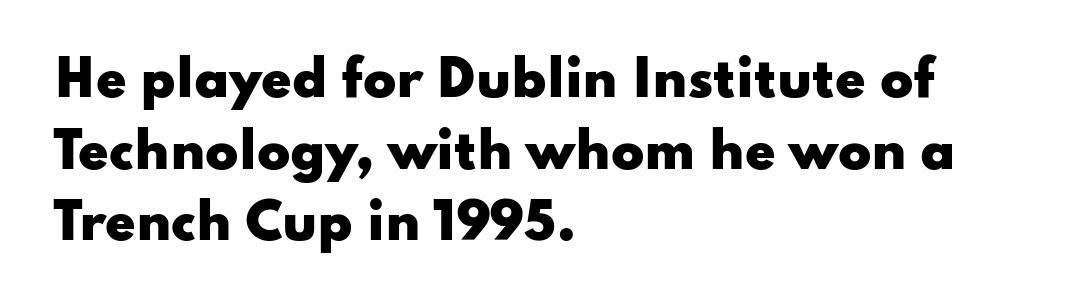
{"serif": "no", "italic": "no", "bold": "yes", "weight": "heavy", "width": "wide", "stroke_contrast": "low", "x_height": "small", "monospaced": "no", "underline": "no", "align": "left", "line_spacing": "normal", "line_spacing_ratio": 1.46, "letter_spacing": "normal", "letter_spacing_em": 0.0, "glyph_px": 49}
